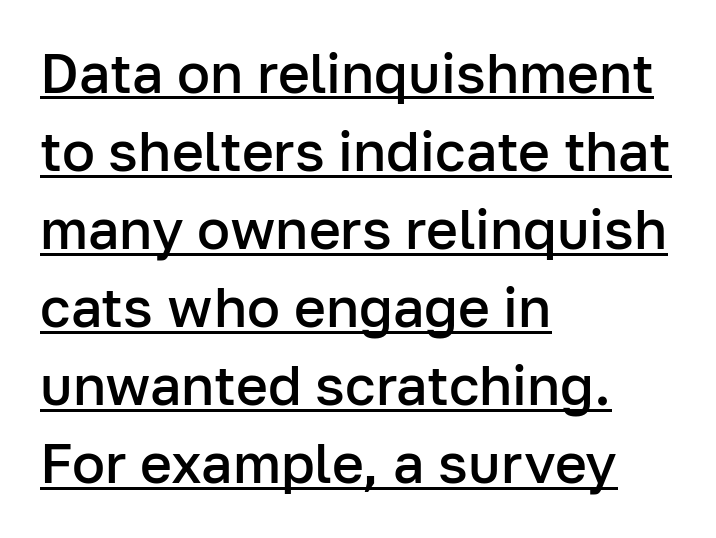
Q: Is the text bold? A: Semi-bold.
Q: Is the text italic (slanted)? A: No, it is upright.
Q: Is the typeface a serif or a sans-serif typeface? A: Sans-serif.
Q: Is the text underlined? A: Yes.
Q: How is the paragraph aligned? A: Left-aligned.
Q: Is the spacing between letters normal or unusually wide? A: Normal.
Q: Is the spacing between lines tight, normal or loose? A: Normal.
Q: Width (condensed, normal, or wide)? A: Normal.
Q: Stroke contrast? A: Low.
Q: x-height? A: Medium.
Q: Monospaced? A: No.
